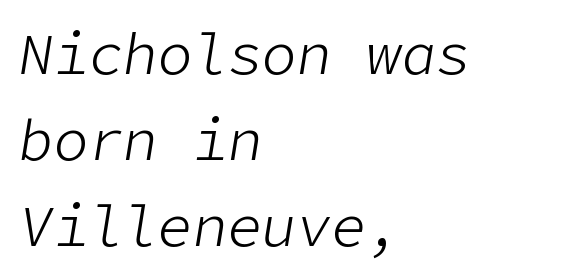
{"italic": "yes", "lean": "right", "slant_degrees": 9, "bold": "no", "weight": "light", "width": "normal", "stroke_contrast": "low", "x_height": "medium", "underline": "no", "align": "left", "line_spacing": "normal", "line_spacing_ratio": 1.48, "letter_spacing": "normal", "letter_spacing_em": 0.0, "glyph_px": 58}
